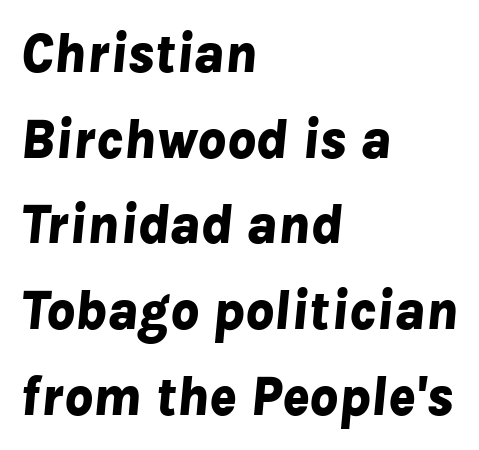
You could call the tracking neutral — neither tight nor loose. Each row of text sits above clean, open space. All the whitespace from short lines collects on the right. Reading down the column, the eye jumps a familiar distance to each next line. Heft: maximum for text — a bold. The rendering applies a slant to the glyphs.
